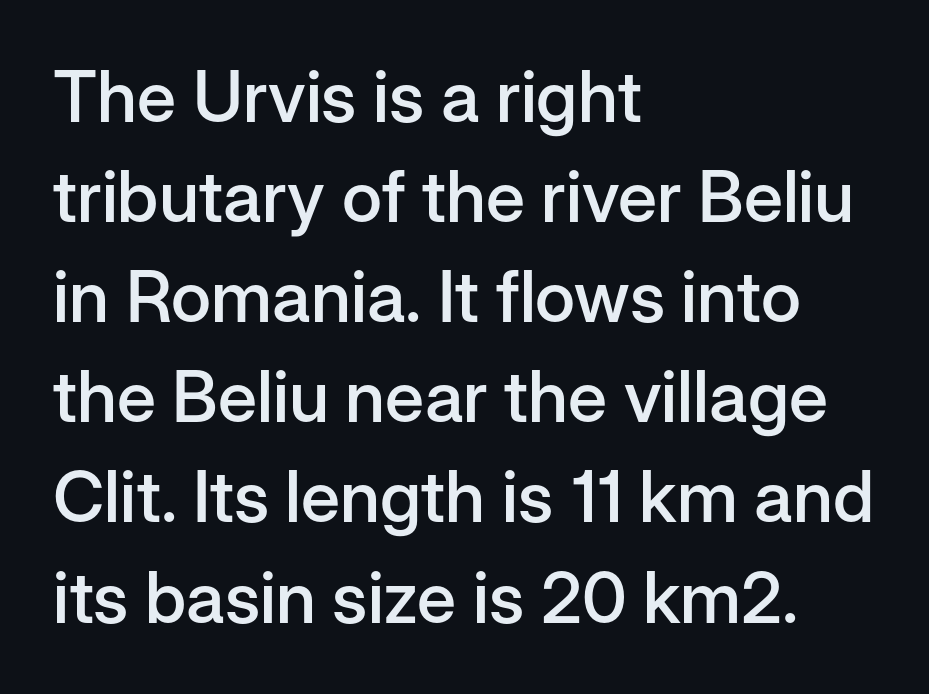
The image shows 71 px semibold sans-serif type, upright; set left-aligned, normal line spacing (1.41x), normal letter spacing, not underlined; low stroke contrast and a medium x-height.
